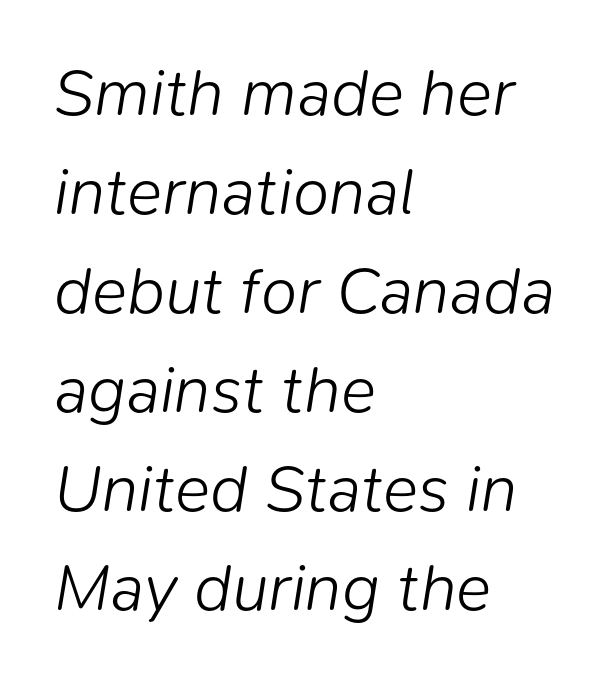
The image shows 66 px light type, italic (leaning right); set left-aligned, normal line spacing (1.5x), normal letter spacing, not underlined; low stroke contrast and a medium x-height.
